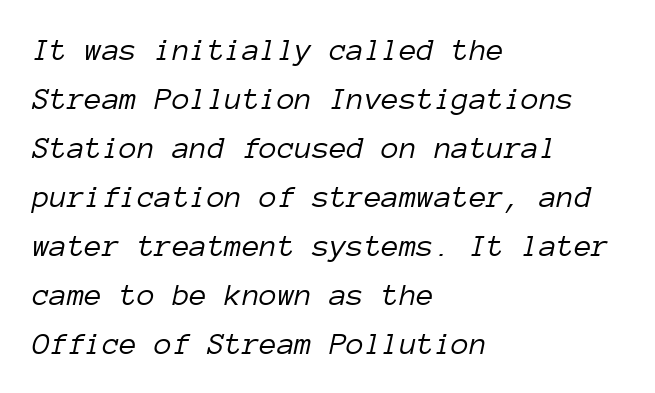
The image shows 32 px light type, italic (leaning right), monospaced; set left-aligned, normal line spacing (1.53x), normal letter spacing, not underlined; low stroke contrast and a medium x-height.
